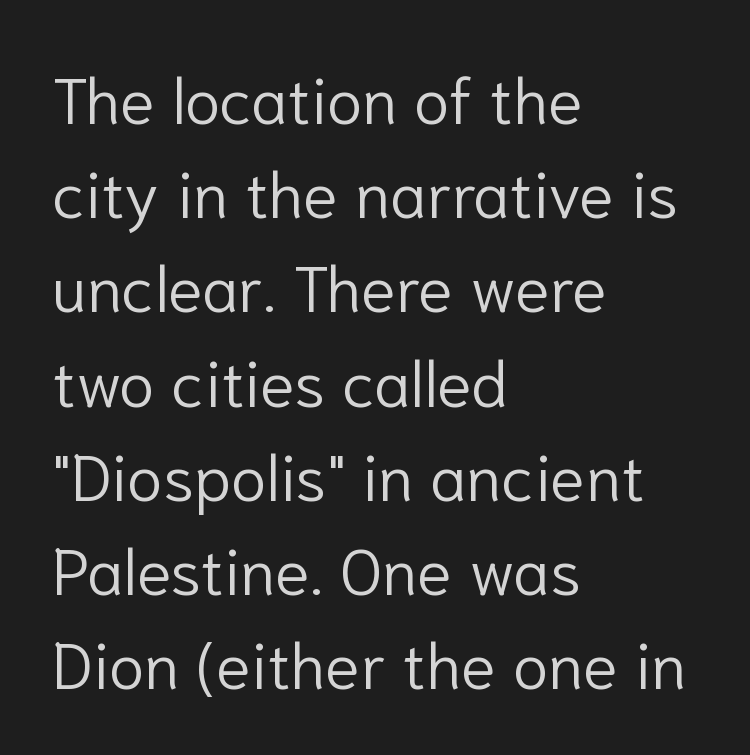
{"serif": "no", "italic": "no", "bold": "no", "weight": "light", "width": "normal", "stroke_contrast": "low", "x_height": "medium", "monospaced": "no", "underline": "no", "align": "left", "line_spacing": "normal", "line_spacing_ratio": 1.45, "letter_spacing": "normal", "letter_spacing_em": 0.0, "glyph_px": 65}
